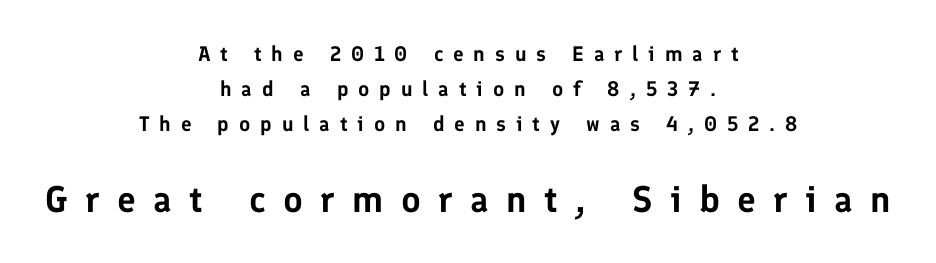
{"serif": "no", "italic": "no", "width": "normal", "stroke_contrast": "low", "x_height": "medium", "monospaced": "no", "underline": "no", "align": "center", "line_spacing": "normal", "line_spacing_ratio": 1.67, "letter_spacing": "wide", "letter_spacing_em": 0.47, "larger_block": "second", "size_ratio": 1.76, "glyph_px": 37}
